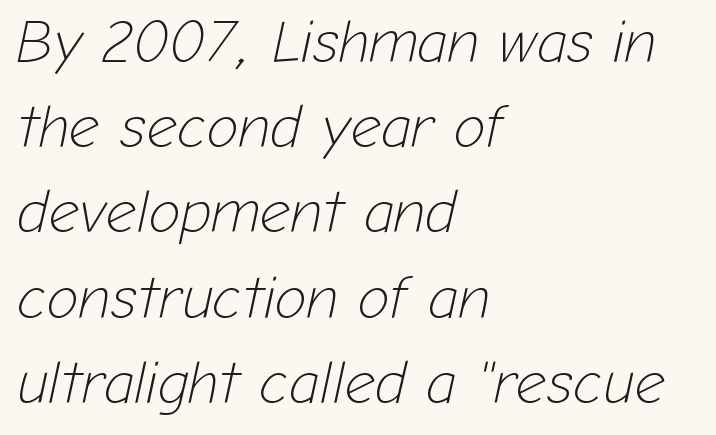
The image shows 60 px light type, italic (leaning right); set left-aligned, normal line spacing (1.42x), normal letter spacing, not underlined; low stroke contrast and a medium x-height.
